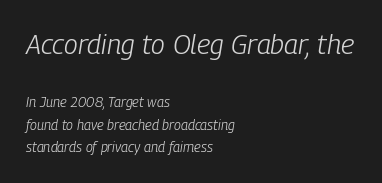
{"italic": "yes", "lean": "right", "slant_degrees": 9, "bold": "no", "weight": "light", "width": "condensed", "stroke_contrast": "low", "x_height": "medium", "monospaced": "no", "underline": "no", "align": "left", "line_spacing": "normal", "line_spacing_ratio": 1.6, "letter_spacing": "normal", "letter_spacing_em": 0.0, "larger_block": "first", "size_ratio": 2.0, "glyph_px": 28}
